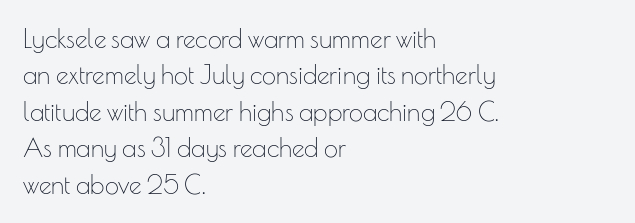
{"italic": "no", "bold": "no", "underline": "no", "align": "left", "line_spacing": "normal", "line_spacing_ratio": 1.46, "letter_spacing": "normal", "letter_spacing_em": 0.0, "glyph_px": 25}
